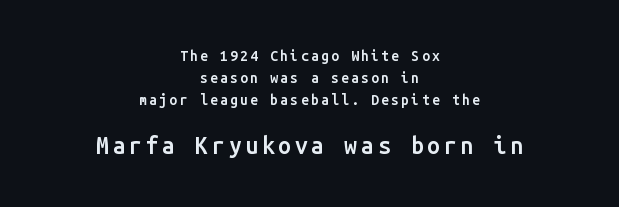
The space beneath each line is pristine and unruled. Quick note: not italic, upright. The characters look somewhat weighty, a semibold short of true bold. The designer gave the closing block more size than the opening block. These lines sit exactly where default settings would place them.
